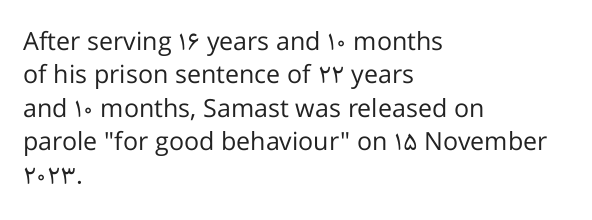
The image shows 25 px text type, upright; set left-aligned, normal line spacing (1.34x), normal letter spacing, not underlined.
